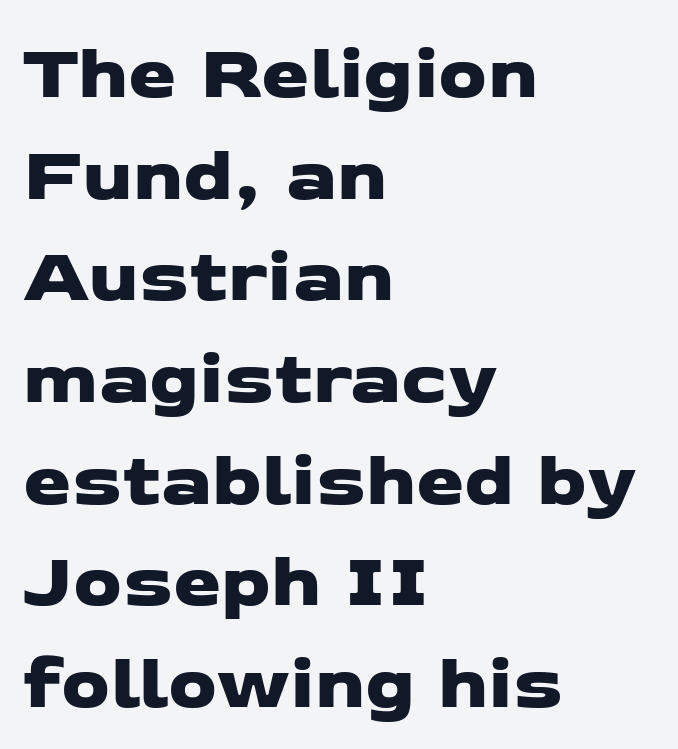
The image shows 77 px wide sans-serif type; set left-aligned, normal line spacing (1.32x), normal letter spacing, not underlined; low stroke contrast and a medium x-height.
